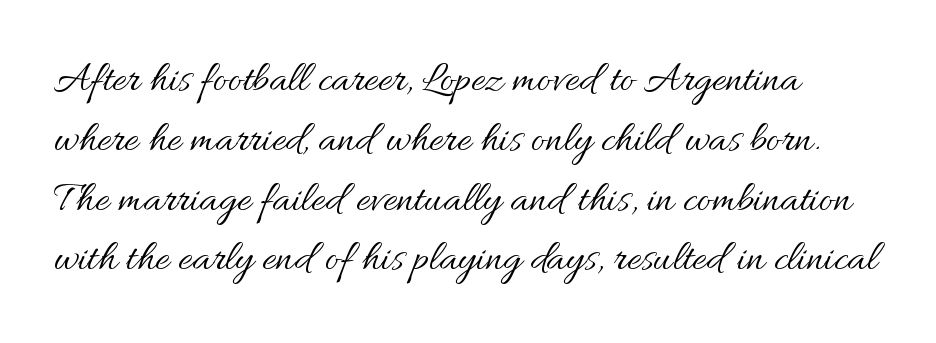
{"bold": "no", "weight": "regular", "width": "normal", "stroke_contrast": "medium", "x_height": "small", "monospaced": "no", "underline": "no", "line_spacing": "normal", "line_spacing_ratio": 1.39, "letter_spacing": "normal", "letter_spacing_em": 0.0, "glyph_px": 43}
